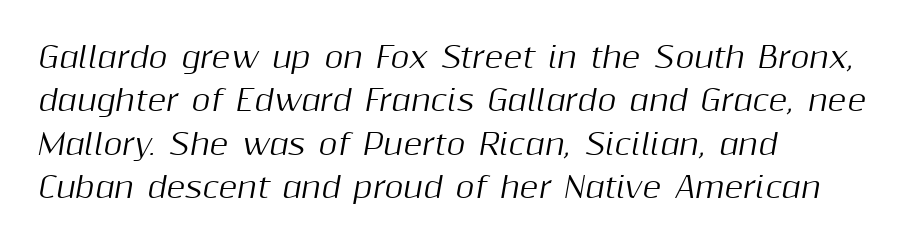
The image shows 29 px text type, italic (leaning right); set left-aligned, normal line spacing (1.5x), normal letter spacing, not underlined; medium stroke contrast and a medium x-height.
